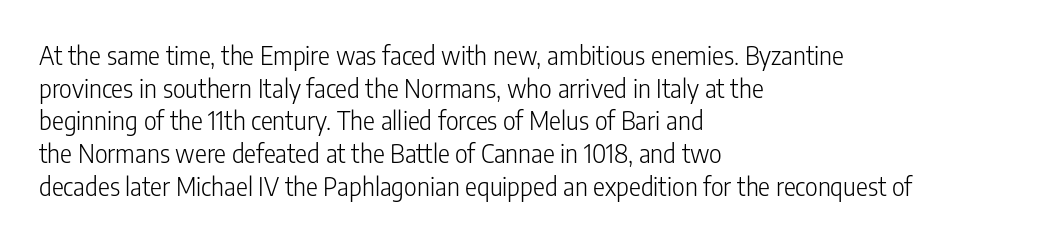
The image shows 25 px text type, upright; set left-aligned, normal line spacing (1.31x), normal letter spacing, not underlined.
